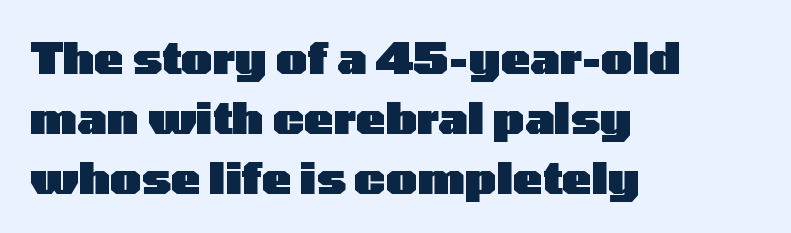
Each letter keeps its own natural width here, so spacing adapts to shape. Reading down the block, your eye returns to a fixed left position each line. A typesetter would label this face a sans. This is the regular roman posture of the typeface. The vertical gap from one line to the next is medium. Plenty of ink on the page — the face is bold.
